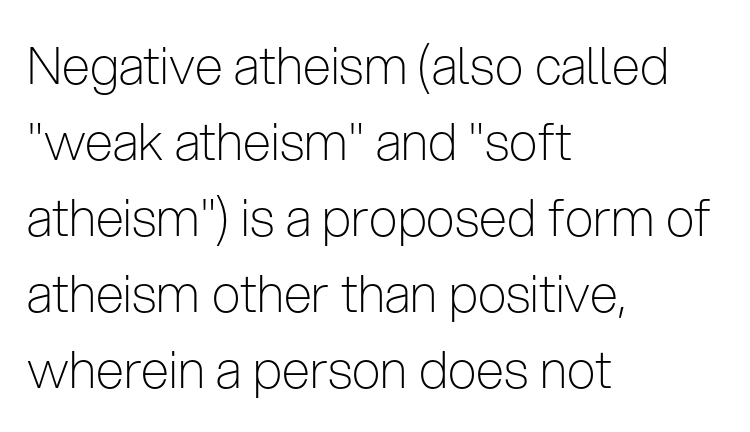
Proportional: the letters do not fall into vertical columns. The type sits square on the baseline with zero lean. Line beginnings align vertically; line endings do not. Stroke mass is kept to a normal reading level or below. Leading: standard.
